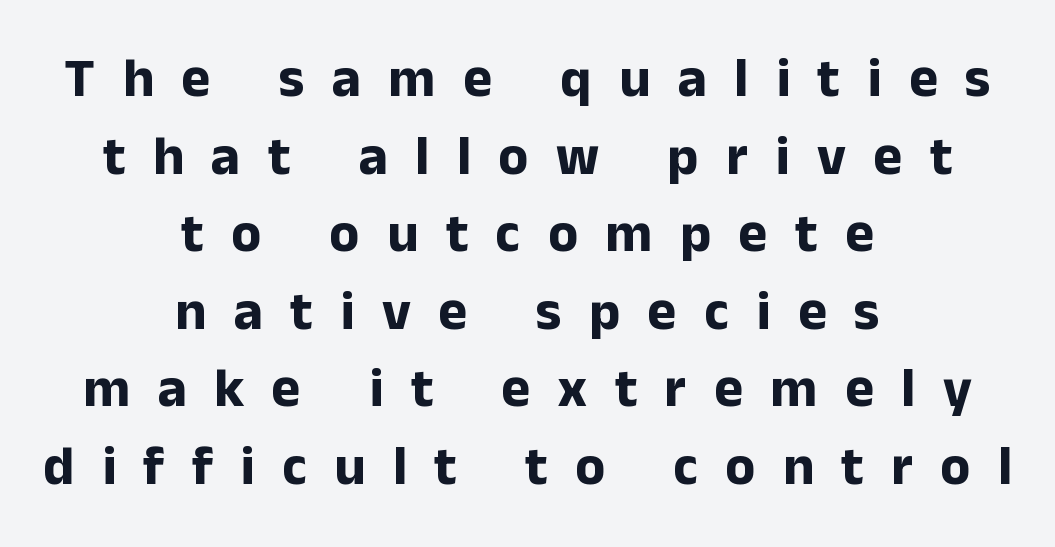
The space beneath each line is pristine and unruled. The rendering uses natural spacing where letterforms have individual widths. Nope, not italic — everything's standing straight. Is there much room between lines? A standard amount, neither cramped nor airy.
